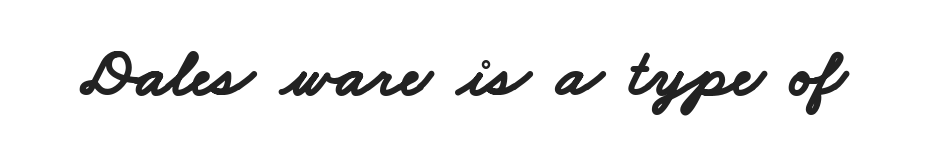
{"serif": "no", "bold": "yes", "weight": "bold", "width": "wide", "stroke_contrast": "low", "x_height": "small", "monospaced": "no", "underline": "no", "letter_spacing": "normal", "letter_spacing_em": 0.0, "glyph_px": 67}
